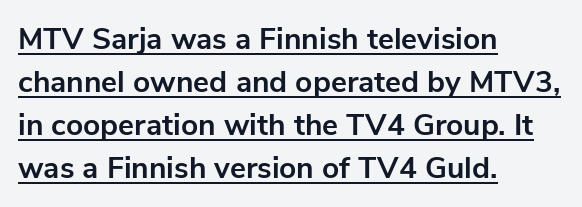
Q: Is the text bold? A: Yes.
Q: Is the text italic (slanted)? A: No, it is upright.
Q: Is the typeface a serif or a sans-serif typeface? A: Sans-serif.
Q: Is the text underlined? A: Yes.
Q: How is the paragraph aligned? A: Left-aligned.
Q: Is the spacing between letters normal or unusually wide? A: Normal.
Q: Is the spacing between lines tight, normal or loose? A: Normal.
Q: Width (condensed, normal, or wide)? A: Normal.
Q: Stroke contrast? A: Low.
Q: x-height? A: Medium.
Q: Monospaced? A: No.
